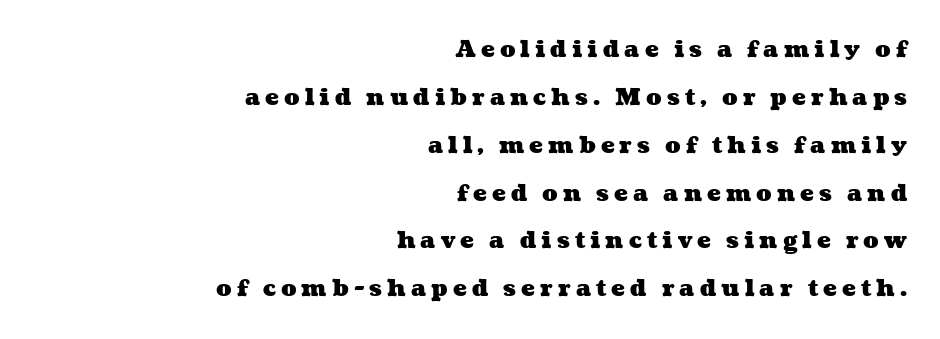
The string is rendered with underlining switched off. Honestly, the letter spacing is so wide it's the main thing you notice. Bold? Absolutely — the strokes are thick and heavy. Leading is clearly above the norm, producing a sparse column. Notice how the passage keeps a crisp vertical edge on the right only.
